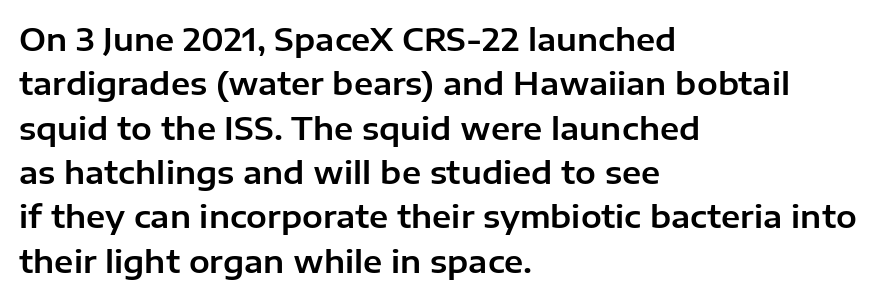
The image shows 31 px sans-serif type, upright; set left-aligned, normal line spacing (1.43x), normal letter spacing, not underlined; low stroke contrast and a medium x-height.
